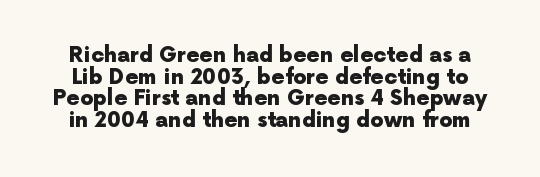
{"italic": "no", "bold": "yes", "underline": "no", "line_spacing": "tight", "line_spacing_ratio": 1.03, "letter_spacing": "normal", "letter_spacing_em": 0.0, "glyph_px": 21}
